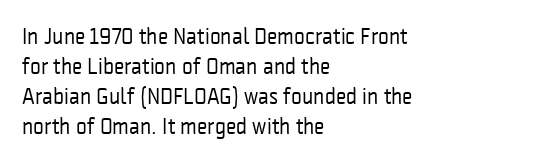
The image shows 23 px text type, upright; set left-aligned, normal line spacing (1.31x), normal letter spacing, not underlined.
